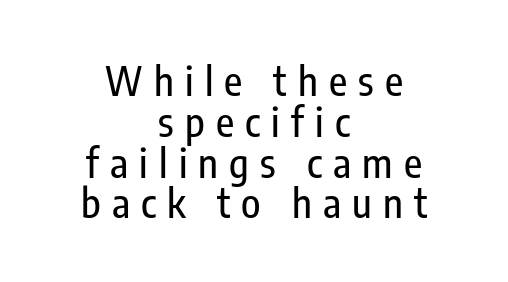
I'd call this a sans setting — the letters go barefoot. Proportional: the letters do not fall into vertical columns. This block would grow much taller if given ordinary leading; it's compressed now. Each word looks stretched out because of the extra space between its letters.
